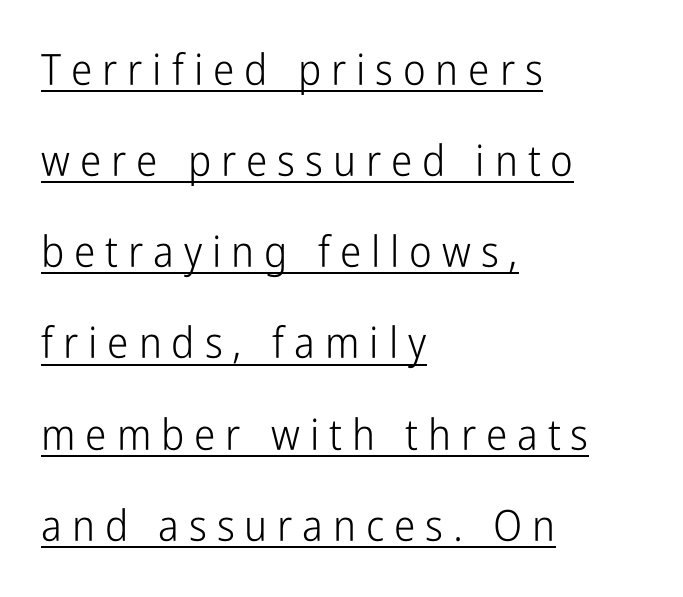
Varying glyph widths throughout — classic text-font behaviour. The typesetting does not lean heavy: it is not bold. Rendered with straight, roman letterforms. The letterforms stand isolated, each surrounded by extra space.
